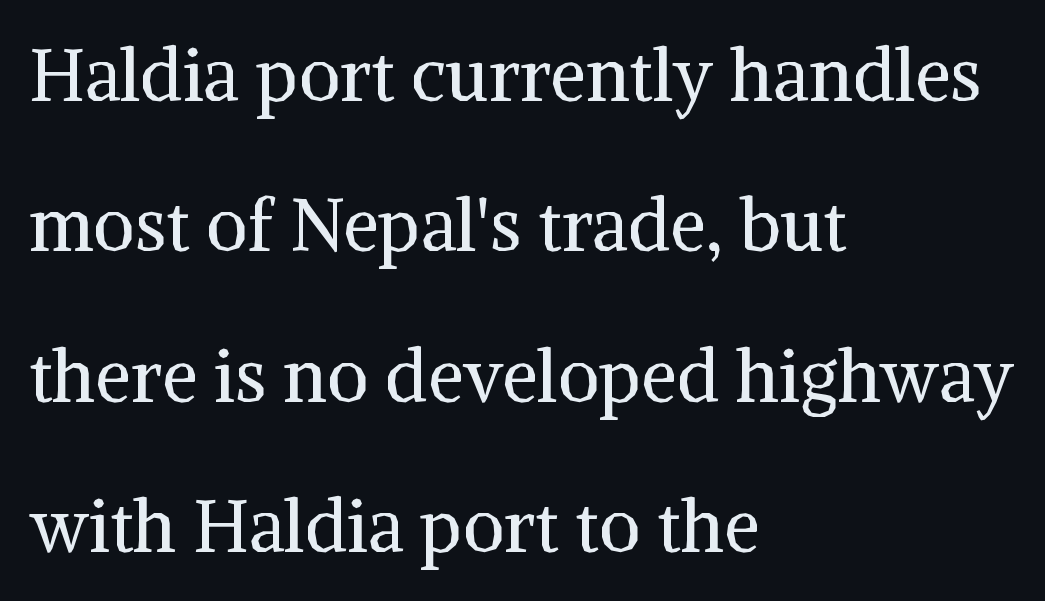
Q: Is the text bold? A: No.
Q: Is the text italic (slanted)? A: No, it is upright.
Q: Is the typeface a serif or a sans-serif typeface? A: Serif.
Q: Is the text underlined? A: No.
Q: How is the paragraph aligned? A: Left-aligned.
Q: Is the spacing between letters normal or unusually wide? A: Normal.
Q: Is the spacing between lines tight, normal or loose? A: Loose.
Q: Width (condensed, normal, or wide)? A: Normal.
Q: Stroke contrast? A: Medium.
Q: x-height? A: Medium.
Q: Monospaced? A: No.
